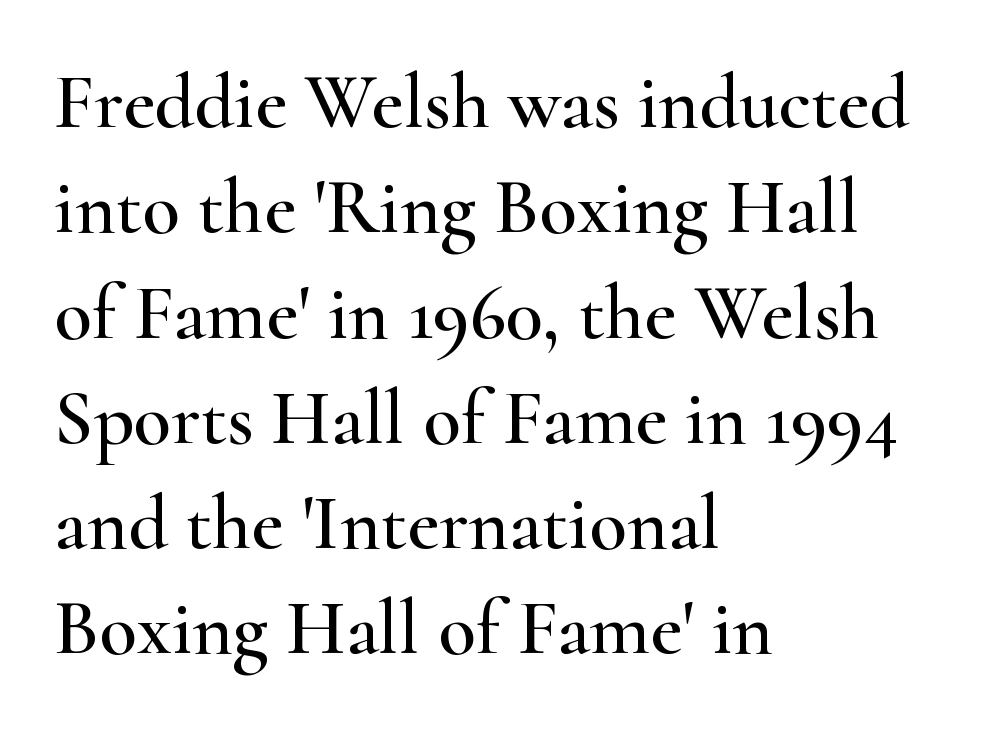
The leading is moderate, giving the passage an even texture. Horizontally, the lines are justified to the leading edge only. Yep, those are serifs on the letters. This sample has the flowing, uneven cadence of proportional lettering.
